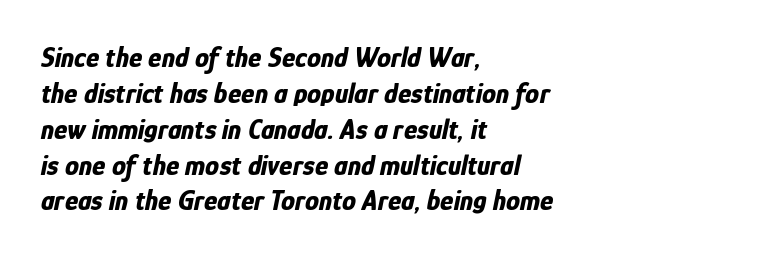
{"italic": "yes", "lean": "right", "slant_degrees": 12, "bold": "yes", "weight": "bold", "width": "condensed", "stroke_contrast": "low", "x_height": "medium", "monospaced": "no", "underline": "no", "align": "left", "line_spacing": "normal", "line_spacing_ratio": 1.28, "letter_spacing": "normal", "letter_spacing_em": 0.0, "glyph_px": 28}
